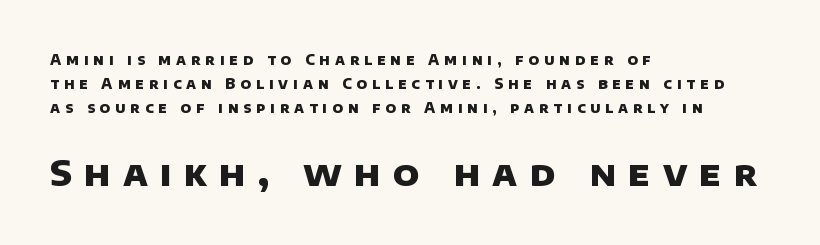
Spacing verdict: proportional, widths tailored to each character. Spacing between characters has been opened up far beyond the box default. The font family rendered here belongs to the sans-serif group. In CSS terms this would be text-align: left. A student would notice the bottom passage is typeset larger than what precedes it. The space beneath each line is pristine and unruled.
